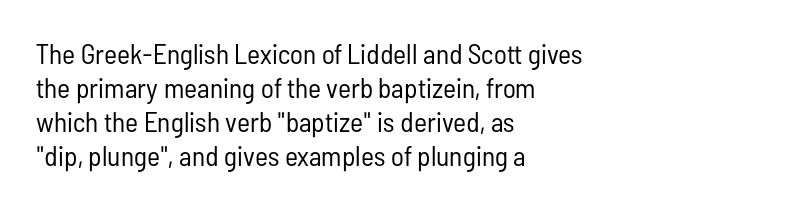
Observe the ordinary spacing: letters are neighbours, not strangers. Proportional: the letters do not fall into vertical columns. A bare baseline throughout the passage. The passage is arranged the way most books set body copy — flush left. Look at the bottom of the vertical strokes: they stop flat, with no serifs.
